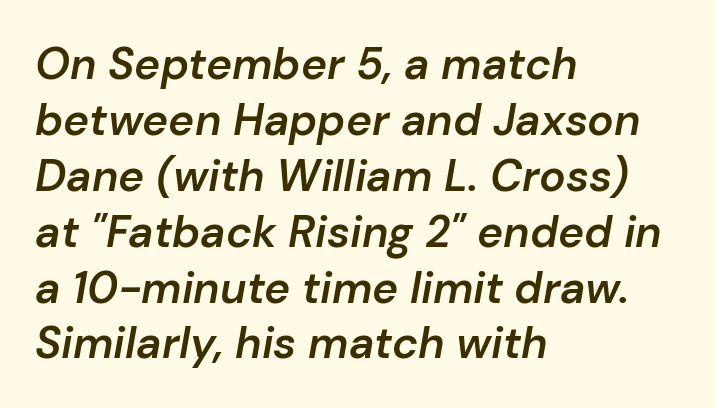
Summary of vertical rhythm: regular, with standard interline spacing. Think of a printed novel: that variable character pitch is what you see here. This rendering uses left alignment, leaving the right contour irregular. A bit beefed up — I'd call it semibold rather than bold. Underlining? Definitely not there. Inter-character spacing is left at the font's built-in metrics.
